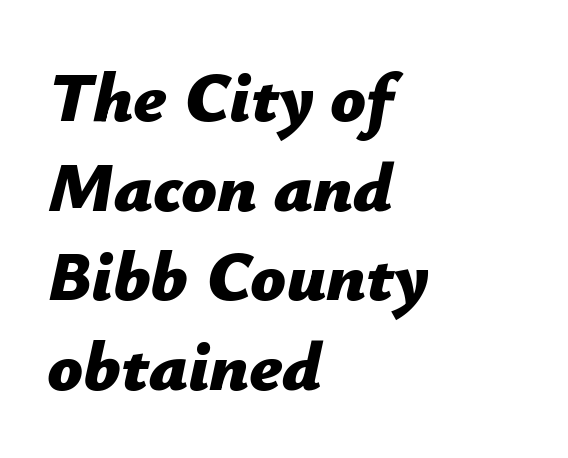
The image shows 70 px bold type, italic (leaning right); set left-aligned, normal line spacing (1.28x), normal letter spacing, not underlined; low stroke contrast and a medium x-height.
